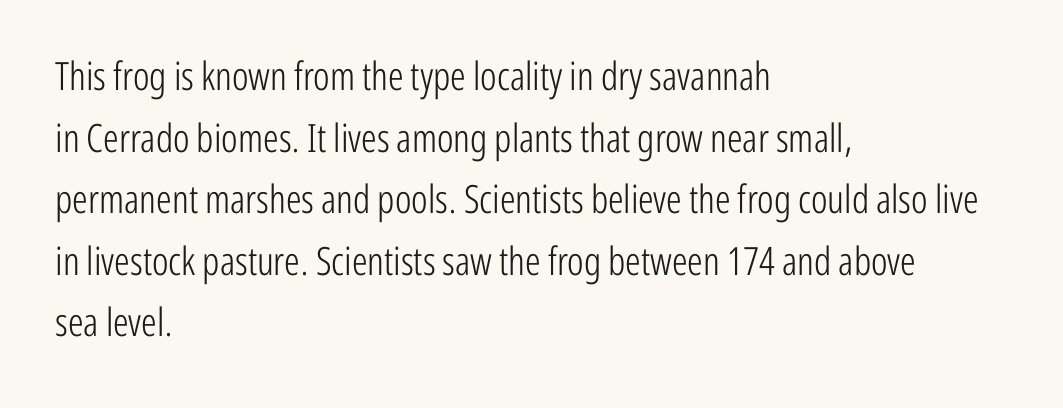
Leftover space on each line is placed entirely after the last word. The specimen omits any rule beneath the text block's lines. Line spacing here is normal. No italicization has been applied; the sample stays upright. The letterforms sit shoulder to shoulder at normal distance. Character widths vary here, with narrow letters taking less room than wide ones.
